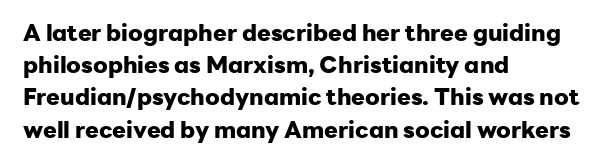
{"italic": "no", "bold": "yes", "underline": "no", "align": "left", "line_spacing": "normal", "line_spacing_ratio": 1.4, "letter_spacing": "normal", "letter_spacing_em": 0.0, "glyph_px": 23}
